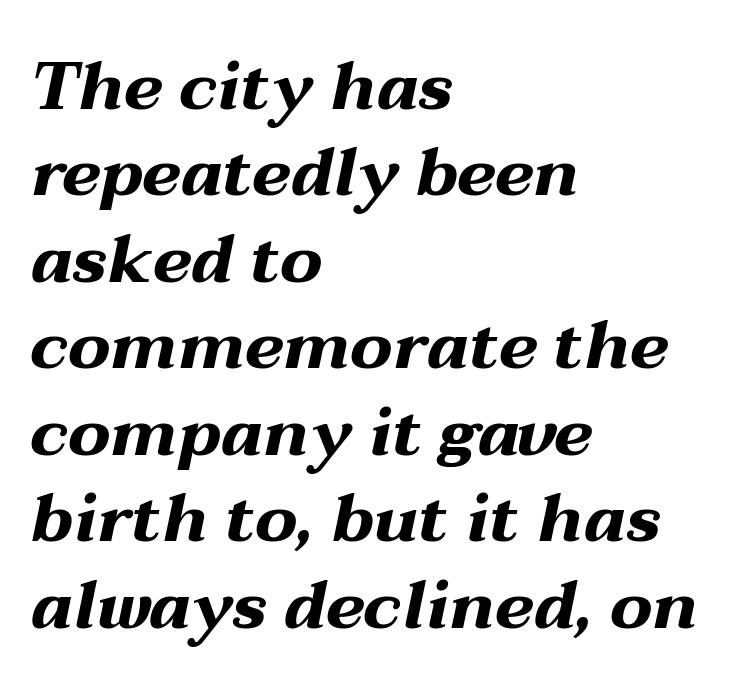
{"italic": "yes", "lean": "right", "slant_degrees": 12, "bold": "yes", "weight": "bold", "width": "wide", "stroke_contrast": "medium", "x_height": "medium", "monospaced": "no", "underline": "no", "align": "left", "line_spacing": "normal", "line_spacing_ratio": 1.29, "letter_spacing": "normal", "letter_spacing_em": 0.0, "glyph_px": 67}
